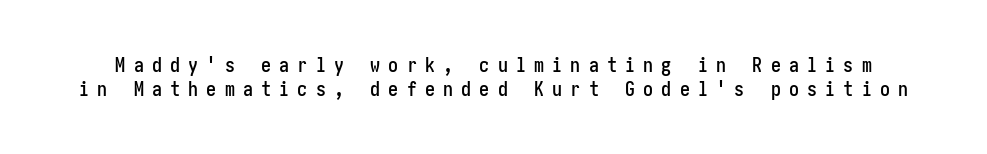
Q: Is the text italic (slanted)? A: No, it is upright.
Q: Is the text underlined? A: No.
Q: Is the spacing between letters normal or unusually wide? A: Unusually wide.
